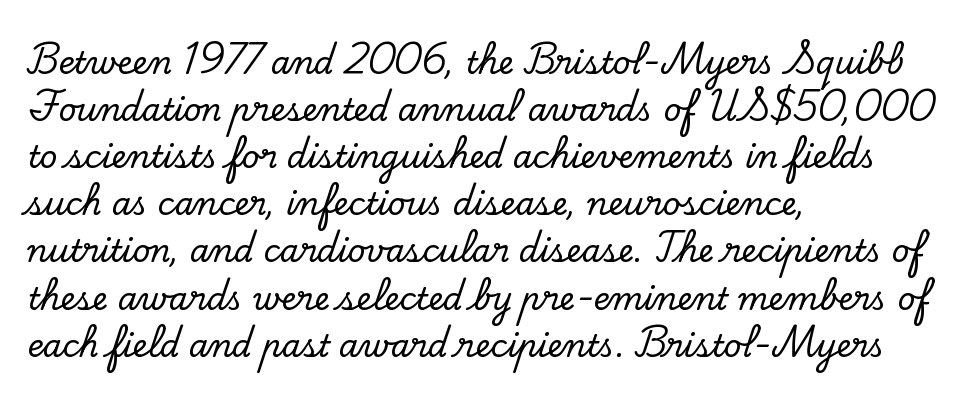
Q: Is the text italic (slanted)? A: Yes.
Q: Is the typeface a serif or a sans-serif typeface? A: Serif.
Q: Is the text underlined? A: No.
Q: How is the paragraph aligned? A: Left-aligned.
Q: Is the spacing between letters normal or unusually wide? A: Normal.
Q: Is the spacing between lines tight, normal or loose? A: Normal.
Q: Width (condensed, normal, or wide)? A: Normal.
Q: Stroke contrast? A: Low.
Q: x-height? A: Small.
Q: Monospaced? A: No.
